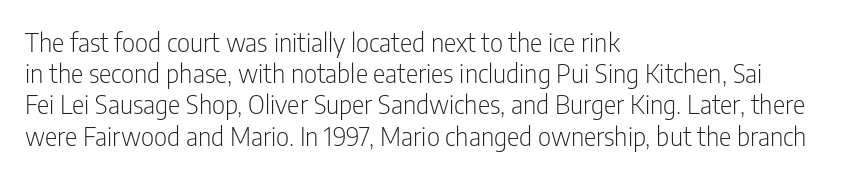
The image shows 26 px text type, upright; set left-aligned, line spacing 1.2x, normal letter spacing, not underlined.
